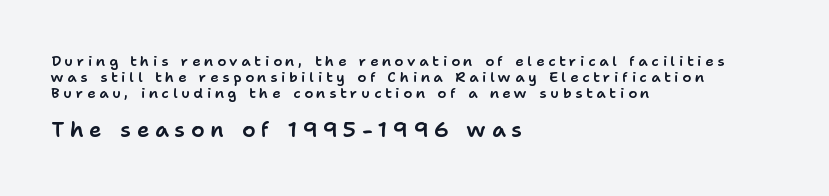
{"italic": "no", "underline": "no", "align": "left", "line_spacing": "tight", "line_spacing_ratio": 1.13, "letter_spacing": "wide", "letter_spacing_em": 0.27, "larger_block": "second", "size_ratio": 1.5, "glyph_px": 21}
